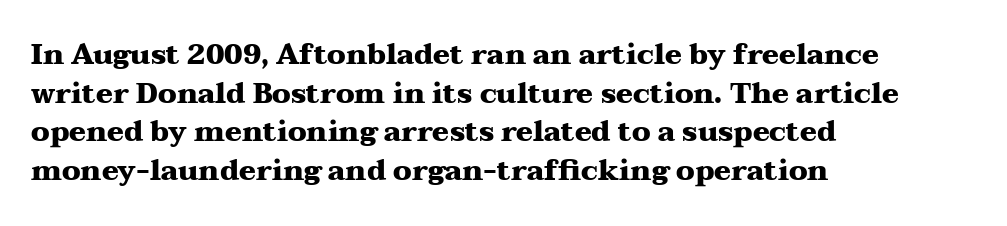
{"serif": "yes", "italic": "no", "bold": "yes", "weight": "heavy", "width": "wide", "stroke_contrast": "medium", "x_height": "medium", "monospaced": "no", "underline": "no", "align": "left", "line_spacing": "normal", "line_spacing_ratio": 1.38, "letter_spacing": "normal", "letter_spacing_em": 0.0, "glyph_px": 28}
